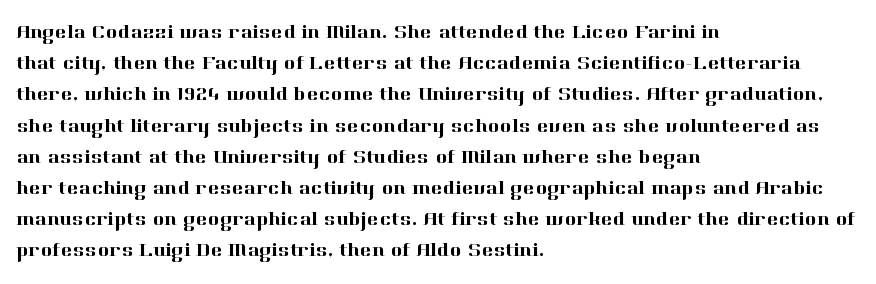
The image shows 20 px text type, upright; set left-aligned, normal line spacing (1.56x), normal letter spacing, not underlined.
